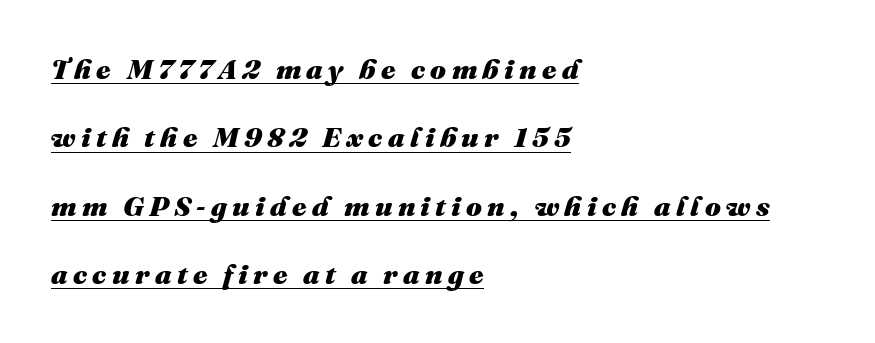
The image shows 28 px heavy type, italic (leaning right); set left-aligned, loose line spacing (2.44x), underlined; medium stroke contrast and a medium x-height.
